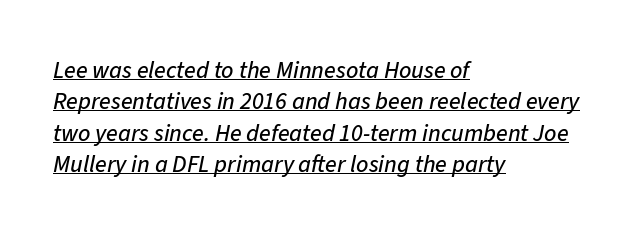
These lines sit exactly where default settings would place them. Does a line run under the words? Yes, clearly. The text carries the slant typical of an italic or oblique font. The paragraph shown leans on its left margin. Short note: letters normally spaced.
